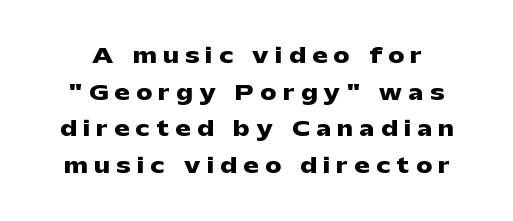
{"italic": "no", "bold": "yes", "underline": "no", "line_spacing_ratio": 1.83, "letter_spacing": "wide", "letter_spacing_em": 0.33, "glyph_px": 20}
